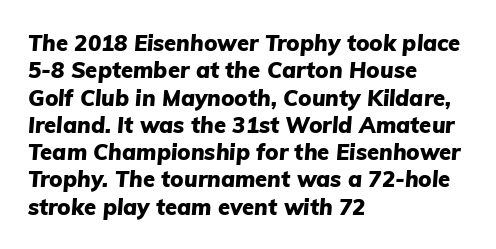
{"italic": "yes", "lean": "right", "slant_degrees": 5, "bold": "yes", "underline": "no", "align": "left", "line_spacing_ratio": 1.24, "letter_spacing": "normal", "letter_spacing_em": 0.0, "glyph_px": 22}
